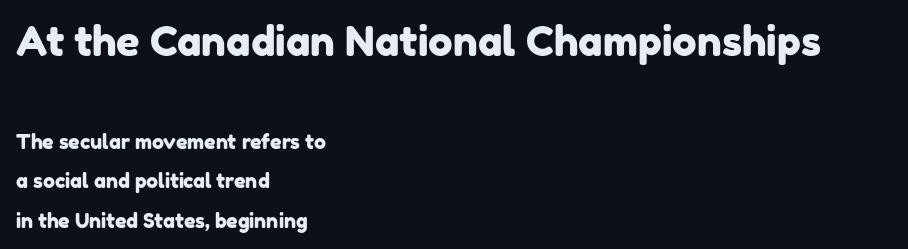
Airy leading. Examine the stroke ends and you'll find no serifs. Typeset ragged right — the left edge is the straight one. In this sample the first text group is rendered at the bigger scale. These lines are rendered in a variable-pitch font. Clear beneath every line of the passage.
